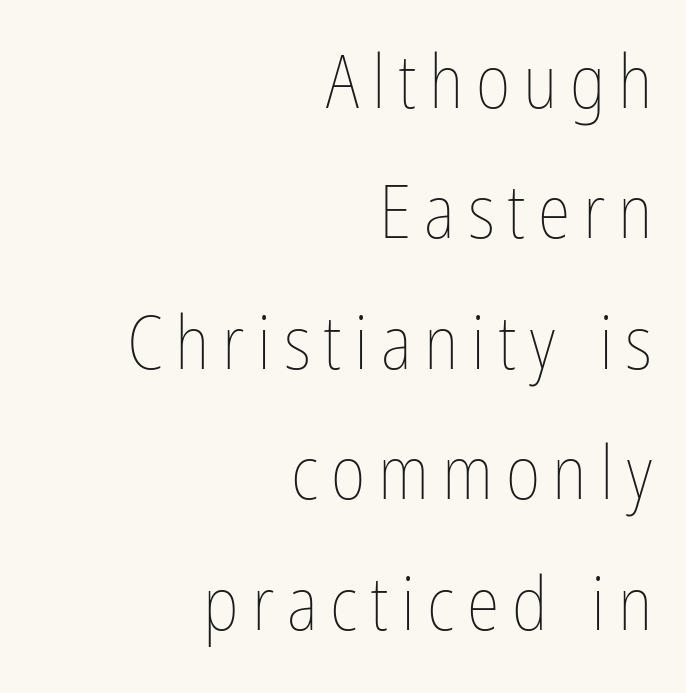
Q: Is the text bold? A: No.
Q: Is the text italic (slanted)? A: No, it is upright.
Q: Is the text underlined? A: No.
Q: How is the paragraph aligned? A: Right-aligned.
Q: Width (condensed, normal, or wide)? A: Condensed.
Q: Stroke contrast? A: Low.
Q: x-height? A: Medium.
Q: Monospaced? A: No.
